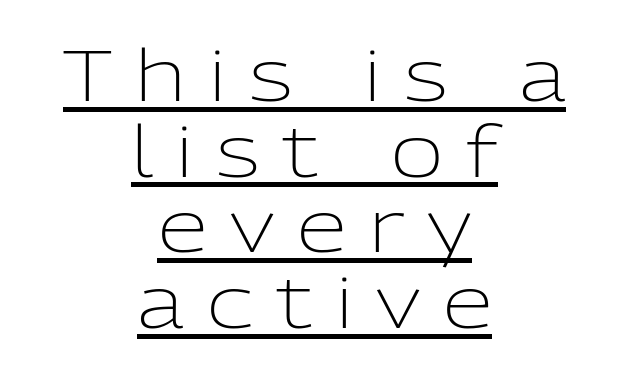
Q: Is the text bold? A: No.
Q: Is the text italic (slanted)? A: No, it is upright.
Q: Is the typeface a serif or a sans-serif typeface? A: Sans-serif.
Q: Is the text underlined? A: Yes.
Q: How is the paragraph aligned? A: Centered.
Q: Is the spacing between letters normal or unusually wide? A: Unusually wide.
Q: Is the spacing between lines tight, normal or loose? A: Tight.
Q: Width (condensed, normal, or wide)? A: Normal.
Q: Stroke contrast? A: Low.
Q: x-height? A: Medium.
Q: Monospaced? A: No.
